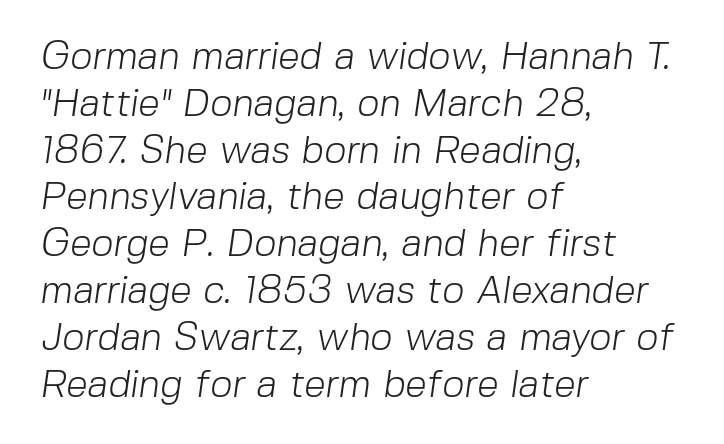
Ink coverage per letter is moderate at most. Proportional: the letters do not fall into vertical columns. The space directly below the letters is spotless. There is no visible air inserted between adjacent glyphs. Every row of glyphs begins at an identical x-position on the left.
